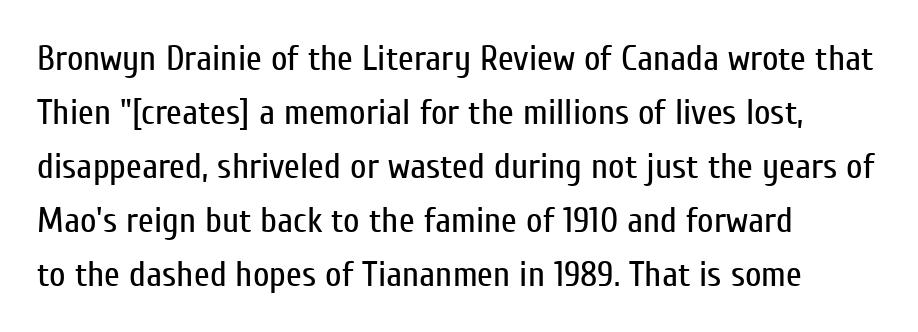
{"serif": "no", "italic": "no", "bold": "no", "weight": "regular", "width": "condensed", "stroke_contrast": "low", "x_height": "medium", "monospaced": "no", "underline": "no", "align": "left", "line_spacing": "normal", "line_spacing_ratio": 1.5, "letter_spacing": "normal", "letter_spacing_em": 0.0, "glyph_px": 36}
